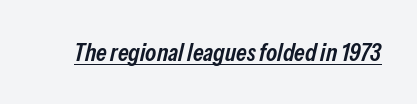
{"italic": "yes", "lean": "right", "slant_degrees": 13, "bold": "semi", "underline": "yes", "letter_spacing": "normal", "letter_spacing_em": 0.0, "glyph_px": 25}
